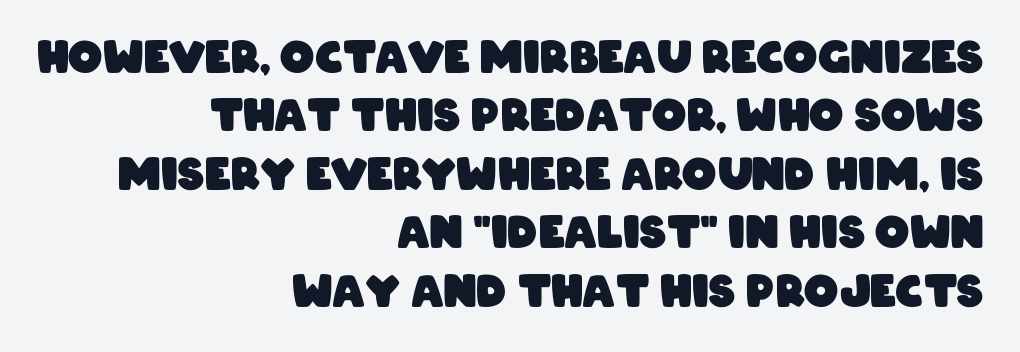
The image shows 43 px heavy, condensed sans-serif type; set right-aligned, normal line spacing (1.36x), normal letter spacing, not underlined; low stroke contrast and a large x-height.
